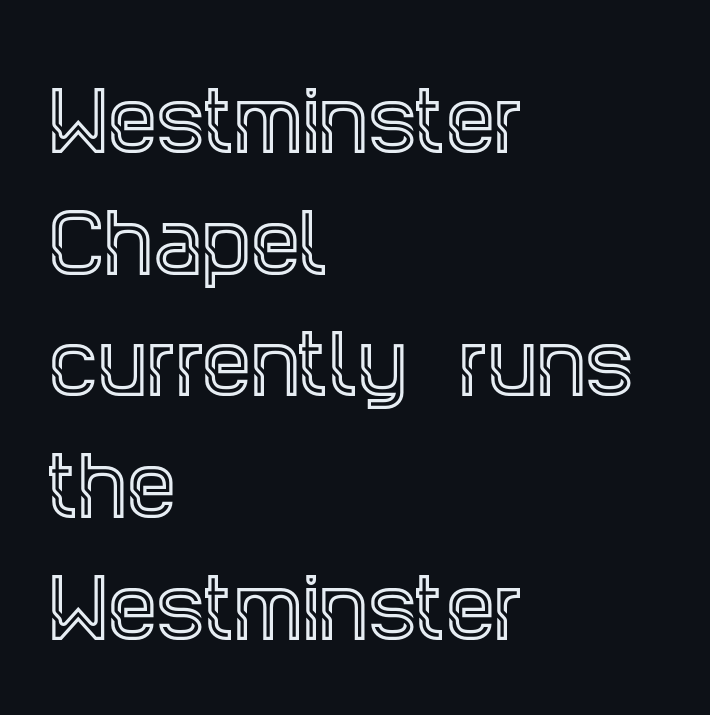
The image shows 78 px condensed serif type, upright; set left-aligned, normal line spacing (1.56x), normal letter spacing, not underlined; a large x-height.
